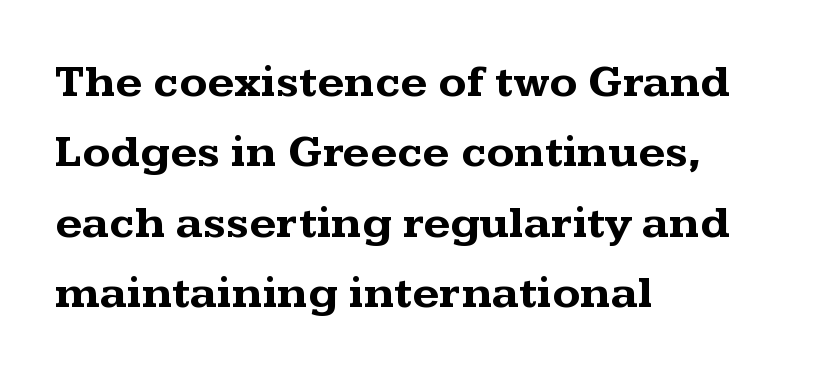
{"serif": "yes", "italic": "no", "bold": "yes", "weight": "bold", "width": "wide", "stroke_contrast": "medium", "x_height": "medium", "monospaced": "no", "underline": "no", "align": "left", "line_spacing": "normal", "line_spacing_ratio": 1.53, "letter_spacing": "normal", "letter_spacing_em": 0.0, "glyph_px": 46}
